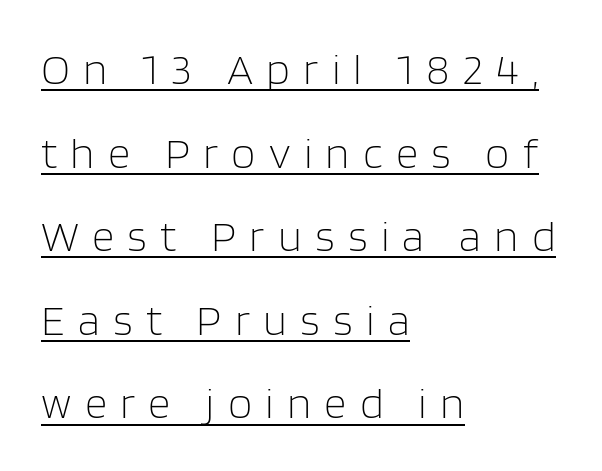
The image shows 44 px light sans-serif type, upright; set left-aligned, loose line spacing (1.9x), unusually wide letter spacing (+0.3 em), underlined; low stroke contrast and a large x-height.
